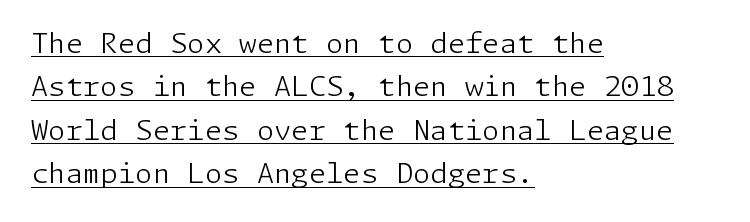
{"serif": "no", "italic": "no", "bold": "no", "weight": "light", "width": "normal", "stroke_contrast": "low", "x_height": "medium", "underline": "yes", "align": "left", "line_spacing": "normal", "line_spacing_ratio": 1.55, "letter_spacing": "normal", "letter_spacing_em": 0.0, "glyph_px": 28}
